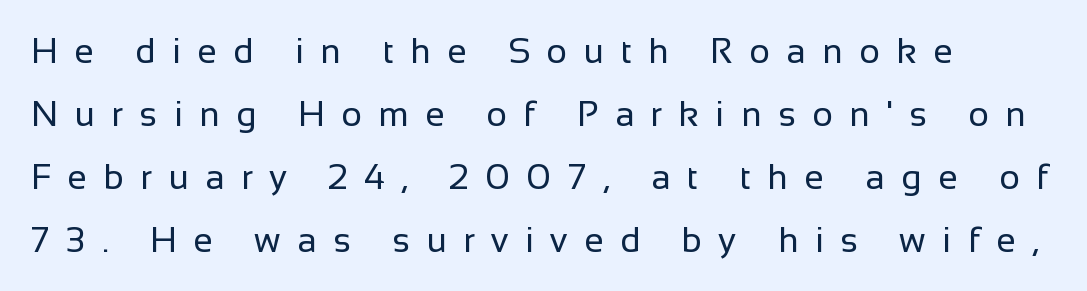
{"serif": "no", "italic": "no", "bold": "no", "weight": "regular", "width": "normal", "stroke_contrast": "low", "x_height": "medium", "monospaced": "no", "underline": "no", "align": "left", "line_spacing_ratio": 1.8, "letter_spacing": "wide", "letter_spacing_em": 0.47, "glyph_px": 35}
